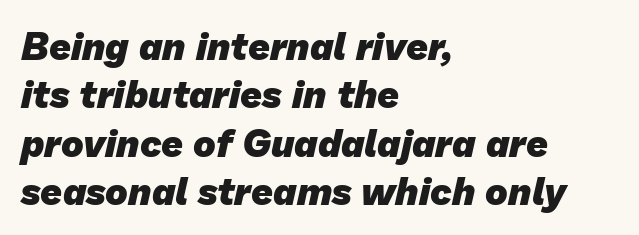
Q: Is the text bold? A: Yes.
Q: Is the typeface a serif or a sans-serif typeface? A: Sans-serif.
Q: Is the text underlined? A: No.
Q: How is the paragraph aligned? A: Left-aligned.
Q: Is the spacing between letters normal or unusually wide? A: Normal.
Q: Is the spacing between lines tight, normal or loose? A: Normal.
Q: Width (condensed, normal, or wide)? A: Normal.
Q: Stroke contrast? A: Low.
Q: x-height? A: Medium.
Q: Monospaced? A: No.
